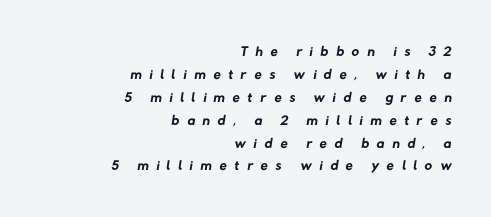
In CSS terms this would be text-align: right. The passage shown stacks its lines with hardly any gap. Nothing heavy about these letters — not bold at all. Plain, unruled lines of type. In terms of letterspacing, this is a distinctly airy, spread setting.
